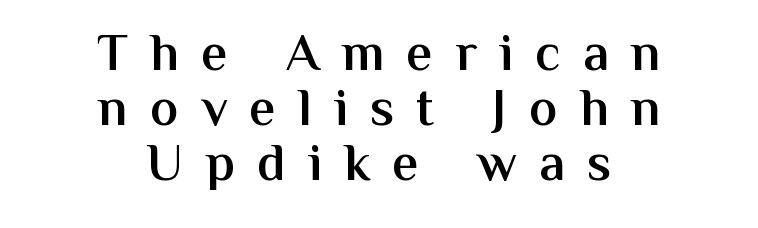
Q: Is the text bold? A: Semi-bold.
Q: Is the text italic (slanted)? A: No, it is upright.
Q: Is the typeface a serif or a sans-serif typeface? A: Sans-serif.
Q: Is the text underlined? A: No.
Q: How is the paragraph aligned? A: Centered.
Q: Is the spacing between letters normal or unusually wide? A: Unusually wide.
Q: Is the spacing between lines tight, normal or loose? A: Tight.
Q: Width (condensed, normal, or wide)? A: Normal.
Q: Stroke contrast? A: Medium.
Q: x-height? A: Medium.
Q: Monospaced? A: No.
